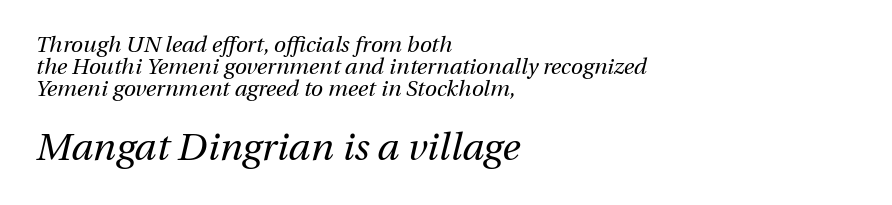
Q: Is the text bold? A: No.
Q: Is the text italic (slanted)? A: Yes, it leans right by about 13 degrees.
Q: Is the text underlined? A: No.
Q: How is the paragraph aligned? A: Left-aligned.
Q: Is the spacing between letters normal or unusually wide? A: Normal.
Q: Is the spacing between lines tight, normal or loose? A: Tight.
Q: Which block of text is set in a larger size, the first (top) or the second (bottom)? A: The second (bottom) one.
Q: Width (condensed, normal, or wide)? A: Normal.
Q: Stroke contrast? A: Medium.
Q: x-height? A: Medium.
Q: Monospaced? A: No.
